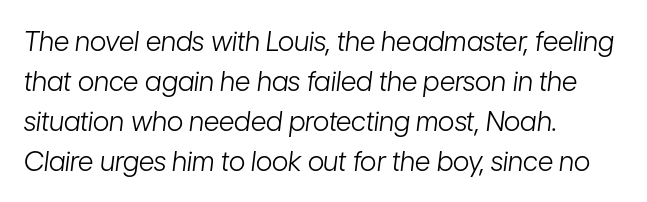
If you drew a ruler down the left edge, every line would touch it. Short note: letters normally spaced. The lettering tilts uniformly, giving the passage an italic look. What's the leading like? Ordinary, nothing unusual.
